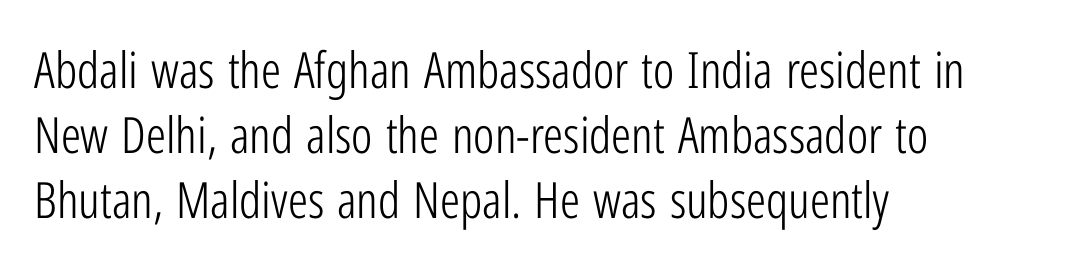
Italic: no, the glyphs are upright roman. The rendering uses natural spacing where letterforms have individual widths. Underline: absent. A quiet, ordinary-to-light weight characterises the typeface.
